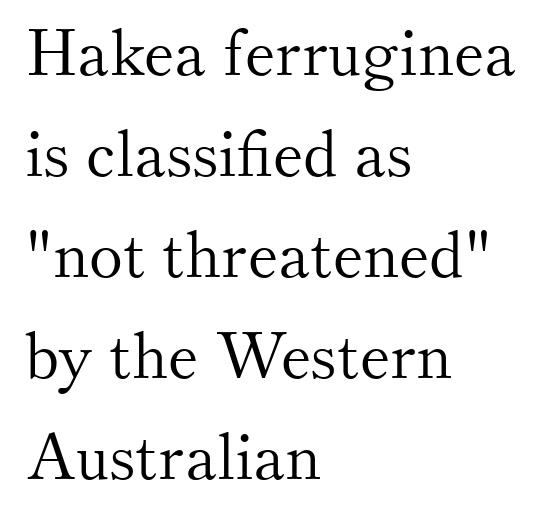
{"serif": "yes", "italic": "no", "bold": "no", "weight": "light", "width": "normal", "stroke_contrast": "medium", "x_height": "small", "monospaced": "no", "underline": "no", "align": "left", "line_spacing": "normal", "line_spacing_ratio": 1.58, "letter_spacing": "normal", "letter_spacing_em": 0.0, "glyph_px": 64}
